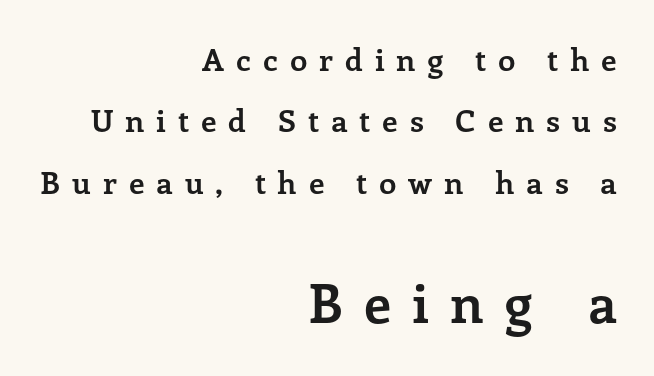
{"serif": "yes", "italic": "no", "bold": "yes", "weight": "semibold", "width": "normal", "stroke_contrast": "low", "x_height": "medium", "monospaced": "no", "underline": "no", "align": "right", "line_spacing": "loose", "line_spacing_ratio": 1.98, "letter_spacing": "wide", "letter_spacing_em": 0.38, "larger_block": "second", "size_ratio": 1.74, "glyph_px": 54}
